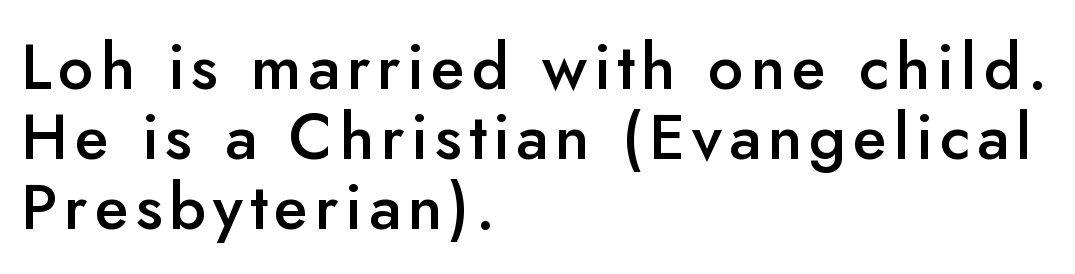
{"serif": "no", "italic": "no", "bold": "semi", "weight": "semibold", "width": "normal", "stroke_contrast": "low", "x_height": "small", "monospaced": "no", "underline": "no", "align": "left", "line_spacing": "tight", "line_spacing_ratio": 1.11, "glyph_px": 63}
